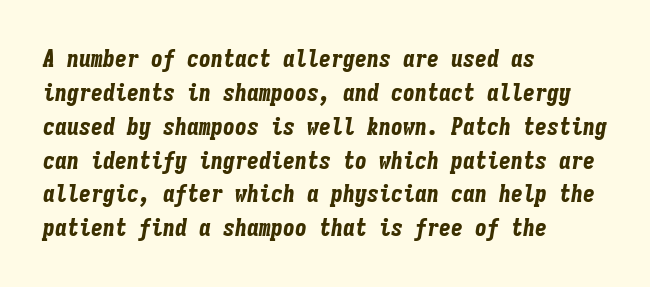
Q: Is the text bold? A: Yes.
Q: Is the text italic (slanted)? A: Yes, it leans right by about 9 degrees.
Q: Is the text underlined? A: No.
Q: How is the paragraph aligned? A: Left-aligned.
Q: Is the spacing between letters normal or unusually wide? A: Normal.
Q: Is the spacing between lines tight, normal or loose? A: Normal.
